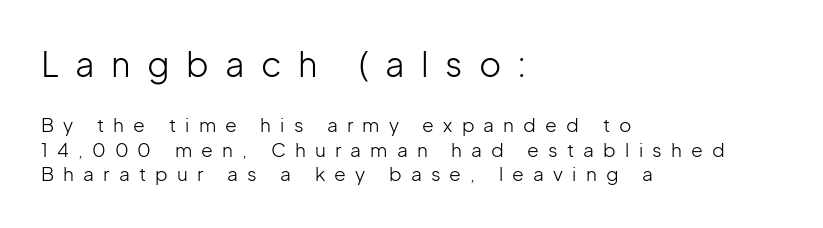
{"serif": "no", "italic": "no", "bold": "no", "weight": "light", "width": "normal", "stroke_contrast": "low", "x_height": "medium", "monospaced": "no", "underline": "no", "align": "left", "line_spacing": "normal", "line_spacing_ratio": 1.29, "letter_spacing": "wide", "letter_spacing_em": 0.48, "larger_block": "first", "size_ratio": 1.79, "glyph_px": 34}
